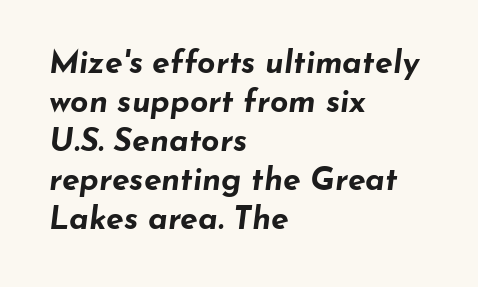
{"italic": "yes", "lean": "right", "slant_degrees": 7, "bold": "yes", "weight": "bold", "width": "wide", "stroke_contrast": "low", "x_height": "small", "monospaced": "no", "underline": "no", "align": "left", "line_spacing_ratio": 1.22, "letter_spacing": "normal", "letter_spacing_em": 0.0, "glyph_px": 32}
